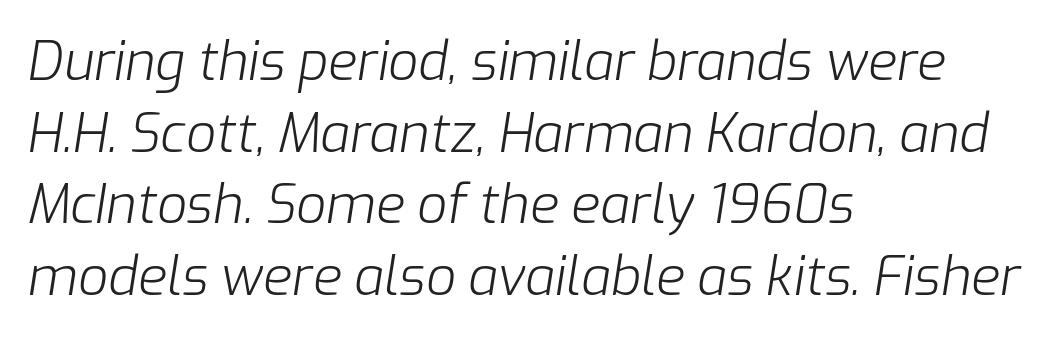
The vertical gap from one line to the next is medium. Decoration check: the copy has no underline. This rendering leaves character spacing at its baseline value. A typesetter would call this proportional, since set widths differ per character. The font is comparable to plain body text, perhaps lighter. Would a proofreader flag this as italicized? Yes.
